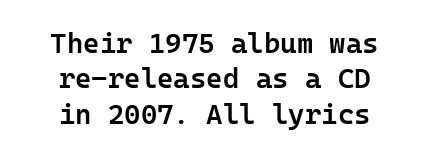
The image shows 28 px semibold sans-serif type, upright; set centered, normal line spacing (1.26x), normal letter spacing, not underlined; low stroke contrast and a medium x-height.
